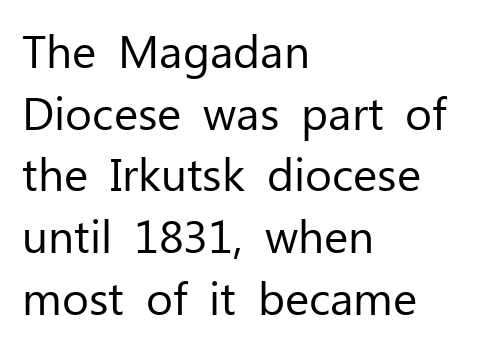
Q: Is the text bold? A: No.
Q: Is the text italic (slanted)? A: No, it is upright.
Q: Is the typeface a serif or a sans-serif typeface? A: Sans-serif.
Q: Is the text underlined? A: No.
Q: How is the paragraph aligned? A: Left-aligned.
Q: Is the spacing between letters normal or unusually wide? A: Normal.
Q: Is the spacing between lines tight, normal or loose? A: Normal.
Q: Width (condensed, normal, or wide)? A: Normal.
Q: Stroke contrast? A: Low.
Q: x-height? A: Medium.
Q: Monospaced? A: No.
